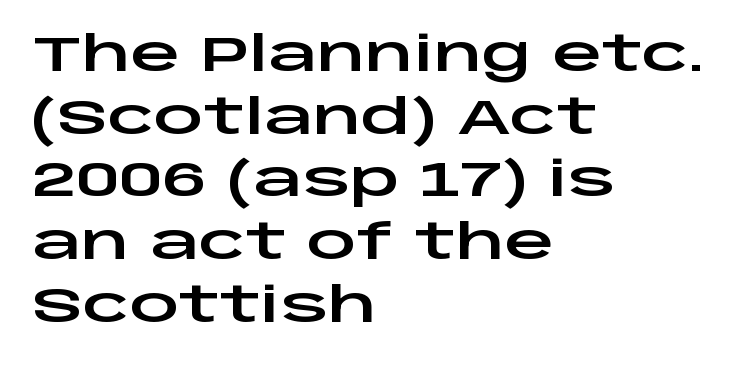
Q: Is the text italic (slanted)? A: No, it is upright.
Q: Is the typeface a serif or a sans-serif typeface? A: Sans-serif.
Q: Is the text underlined? A: No.
Q: How is the paragraph aligned? A: Left-aligned.
Q: Is the spacing between letters normal or unusually wide? A: Normal.
Q: Is the spacing between lines tight, normal or loose? A: Normal.
Q: Width (condensed, normal, or wide)? A: Wide.
Q: Stroke contrast? A: Low.
Q: x-height? A: Large.
Q: Monospaced? A: No.
